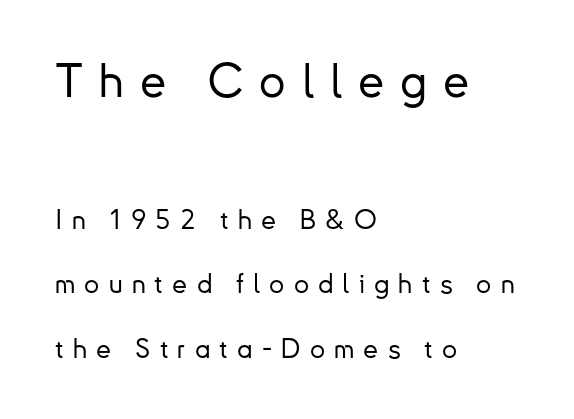
The image shows 47 px sans-serif type, upright; set left-aligned, loose line spacing (2.39x), unusually wide letter spacing (+0.34 em), not underlined; the first (top) block is 1.74x larger; low stroke contrast and a small x-height.
